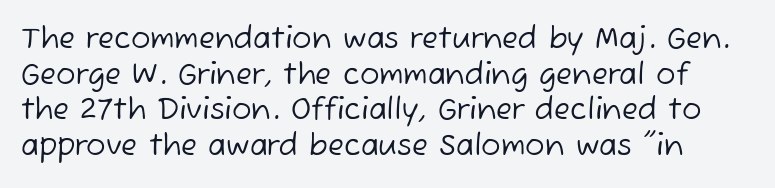
Character widths vary here, with narrow letters taking less room than wide ones. How are the letters spaced? Ordinarily, with no added tracking. The text was rendered using a sans face with plain stroke endings. Has an underline been added? It has not. Is this a heavy cut? Hardly; it is regular or lighter.
